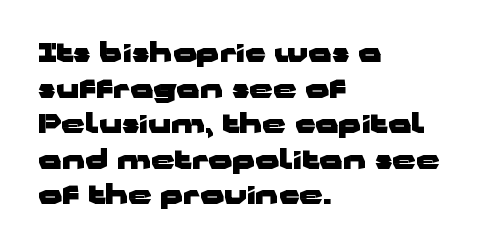
{"italic": "no", "bold": "yes", "underline": "no", "align": "left", "line_spacing": "normal", "line_spacing_ratio": 1.37, "letter_spacing": "normal", "letter_spacing_em": 0.0, "glyph_px": 26}
